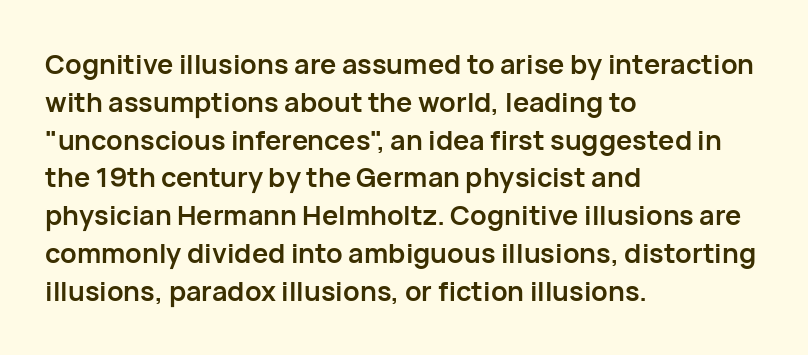
Line spacing here is normal. The baseline area is clear. This sample uses an upright cut, with every glyph sitting square on the baseline. These lines keep a tight, regular rhythm from letter to letter. Line beginnings align vertically; line endings do not.
